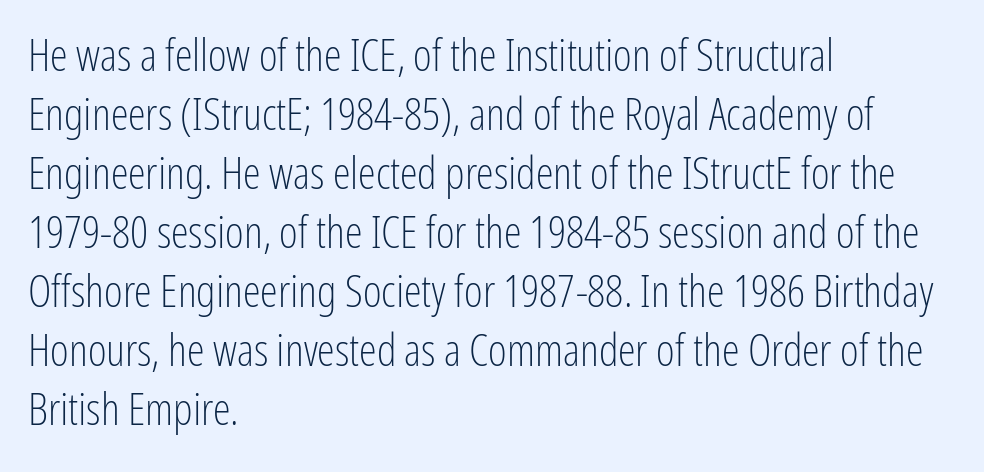
The image shows 45 px light, condensed sans-serif type, upright; set left-aligned, normal line spacing (1.31x), normal letter spacing, not underlined; low stroke contrast and a medium x-height.
